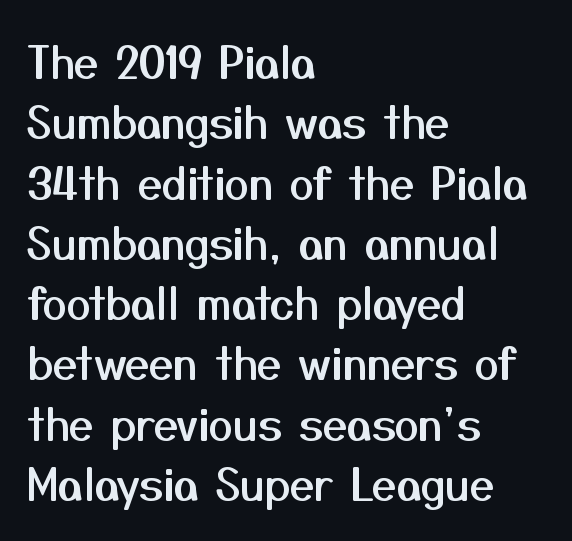
{"serif": "no", "italic": "no", "width": "normal", "stroke_contrast": "medium", "x_height": "medium", "monospaced": "no", "underline": "no", "align": "left", "line_spacing": "normal", "line_spacing_ratio": 1.37, "letter_spacing": "normal", "letter_spacing_em": 0.0, "glyph_px": 44}
